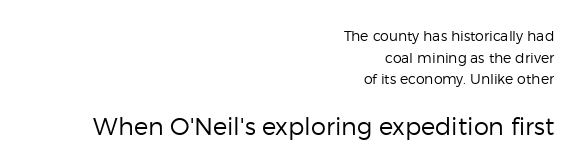
The image shows 24 px text type, upright; set right-aligned, normal line spacing (1.54x), normal letter spacing, not underlined; the second (bottom) block is 1.71x larger.
